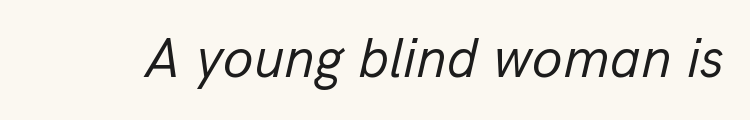
The image shows 56 px regular-weight type, italic (leaning right); set normal letter spacing, not underlined; low stroke contrast and a medium x-height.
